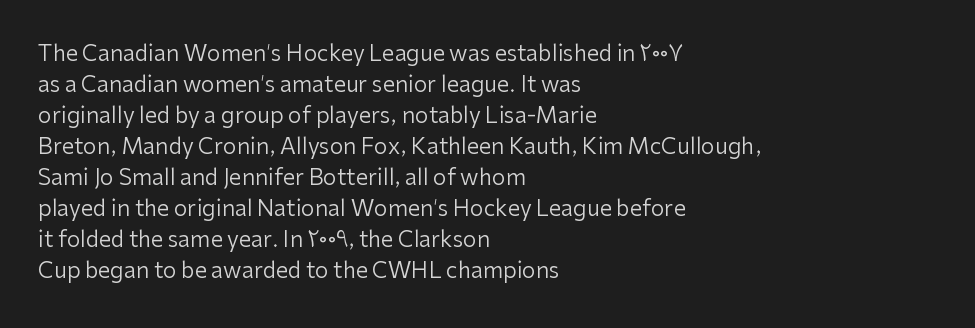
Q: Is the text bold? A: No.
Q: Is the text italic (slanted)? A: No, it is upright.
Q: Is the text underlined? A: No.
Q: How is the paragraph aligned? A: Left-aligned.
Q: Is the spacing between letters normal or unusually wide? A: Normal.
Q: Is the spacing between lines tight, normal or loose? A: Normal.
